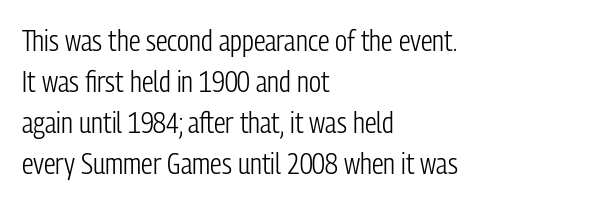
The horizontal fit of the characters is conventional and even. The letters stand upright; this is a roman face. This reads as an unemphasized weight, regular at the heaviest. In terms of letterform style, serifs are entirely absent. Reading down the block, your eye returns to a fixed left position each line.
